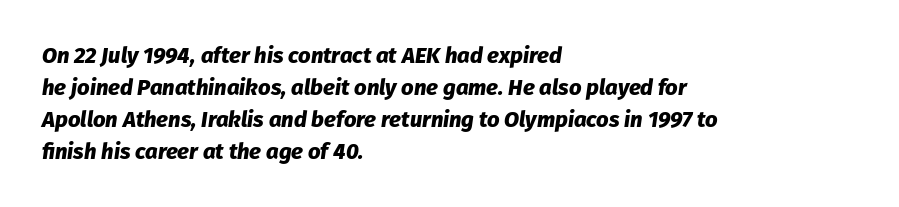
The image shows 22 px bold type, italic (leaning right); set left-aligned, normal line spacing (1.45x), normal letter spacing, not underlined.
